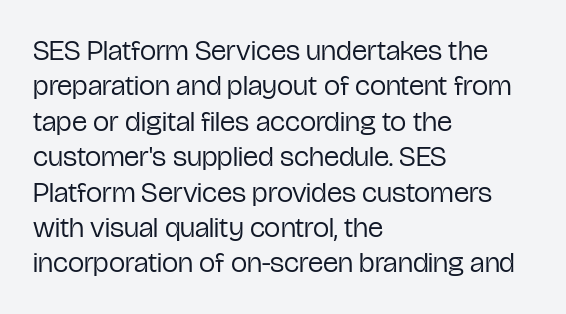
The image shows 29 px regular-weight, condensed sans-serif type, upright; set left-aligned, line spacing 1.22x, normal letter spacing, not underlined; low stroke contrast and a medium x-height.
